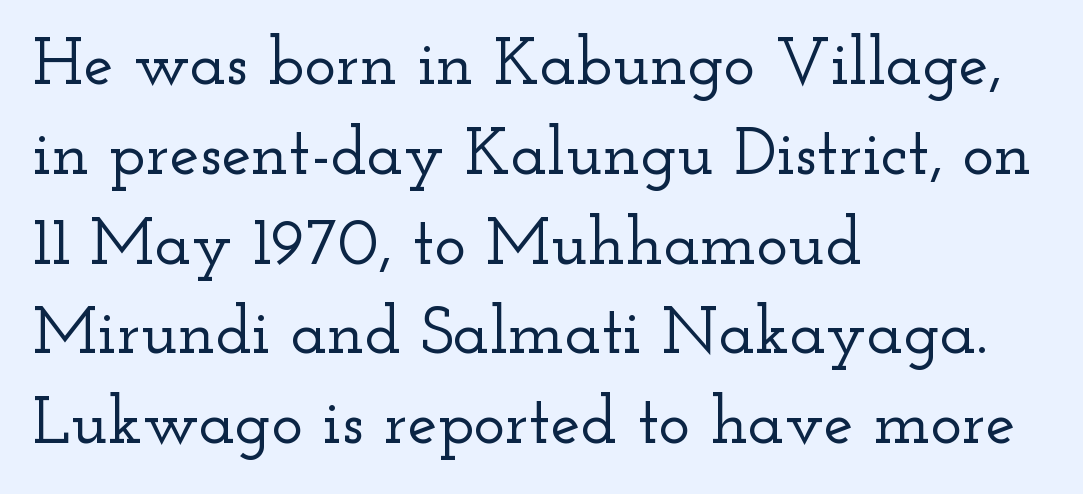
{"serif": "yes", "italic": "no", "width": "wide", "stroke_contrast": "low", "x_height": "small", "monospaced": "no", "underline": "no", "align": "left", "line_spacing": "normal", "line_spacing_ratio": 1.34, "letter_spacing": "normal", "letter_spacing_em": 0.0, "glyph_px": 67}
